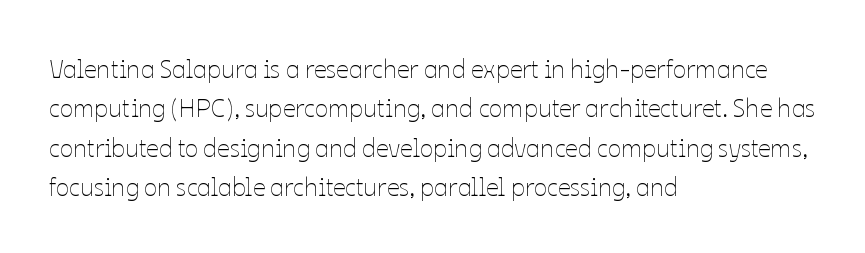
{"italic": "no", "bold": "no", "underline": "no", "align": "left", "line_spacing": "normal", "line_spacing_ratio": 1.58, "letter_spacing": "normal", "letter_spacing_em": 0.0, "glyph_px": 25}
